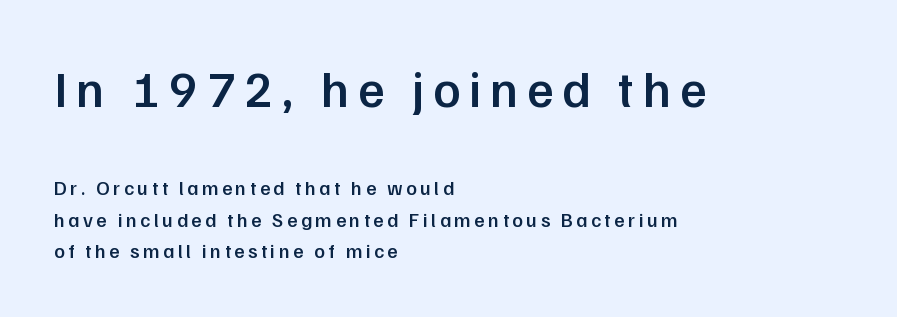
Q: Is the text bold? A: Semi-bold.
Q: Is the text italic (slanted)? A: No, it is upright.
Q: Is the typeface a serif or a sans-serif typeface? A: Sans-serif.
Q: Is the text underlined? A: No.
Q: How is the paragraph aligned? A: Left-aligned.
Q: Is the spacing between lines tight, normal or loose? A: Normal.
Q: Which block of text is set in a larger size, the first (top) or the second (bottom)? A: The first (top) one.
Q: Width (condensed, normal, or wide)? A: Normal.
Q: Stroke contrast? A: Low.
Q: x-height? A: Medium.
Q: Monospaced? A: No.
